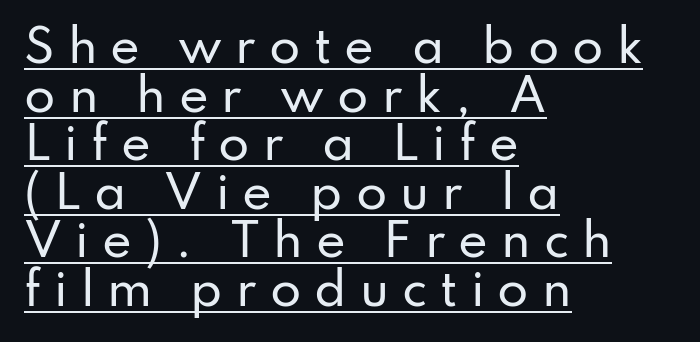
Q: Is the text italic (slanted)? A: No, it is upright.
Q: Is the typeface a serif or a sans-serif typeface? A: Sans-serif.
Q: Is the text underlined? A: Yes.
Q: How is the paragraph aligned? A: Left-aligned.
Q: Is the spacing between letters normal or unusually wide? A: Unusually wide.
Q: Is the spacing between lines tight, normal or loose? A: Tight.
Q: Width (condensed, normal, or wide)? A: Normal.
Q: Stroke contrast? A: Low.
Q: x-height? A: Small.
Q: Monospaced? A: No.
